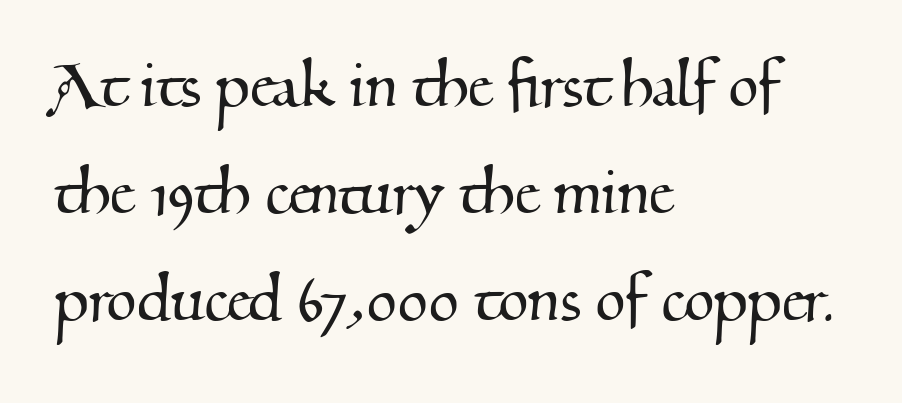
{"serif": "yes", "width": "normal", "stroke_contrast": "medium", "x_height": "small", "monospaced": "no", "underline": "no", "align": "left", "line_spacing": "normal", "line_spacing_ratio": 1.39, "letter_spacing": "normal", "letter_spacing_em": 0.0, "glyph_px": 77}
